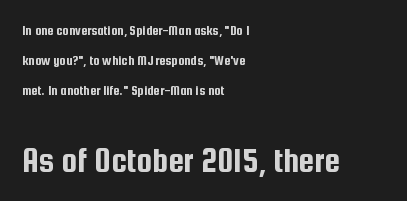
The image shows 35 px condensed sans-serif type, upright; set left-aligned, loose line spacing (2.16x), normal letter spacing, not underlined; the second (bottom) block is 2.5x larger; low stroke contrast and a medium x-height.
